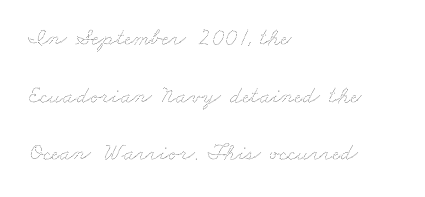
The image shows 24 px text type; set left-aligned, loose line spacing (2.4x), normal letter spacing, not underlined.
